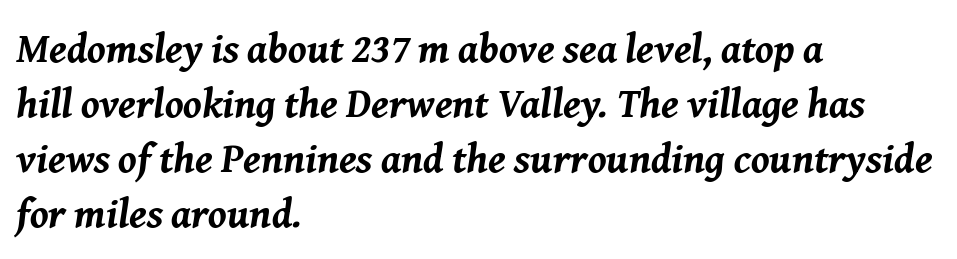
The image shows 41 px bold type, italic (leaning right); set left-aligned, normal line spacing (1.34x), normal letter spacing, not underlined; medium stroke contrast and a medium x-height.
